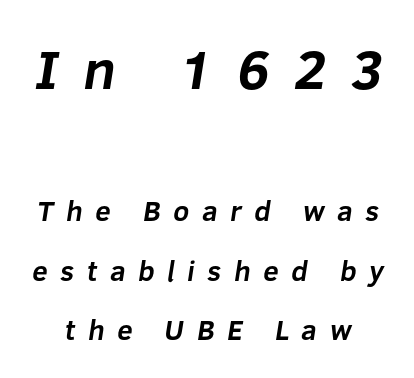
The words here are not underlined. Quick note: interline space is abundant. This layout puts the oversized block above and the modest block below. Serifs: no, the terminals of the letterforms are clean. Note the varied advance widths — an 'i' is clearly narrower than an 'm'. The horizontal fit of the characters is loose and conspicuously gappy.
